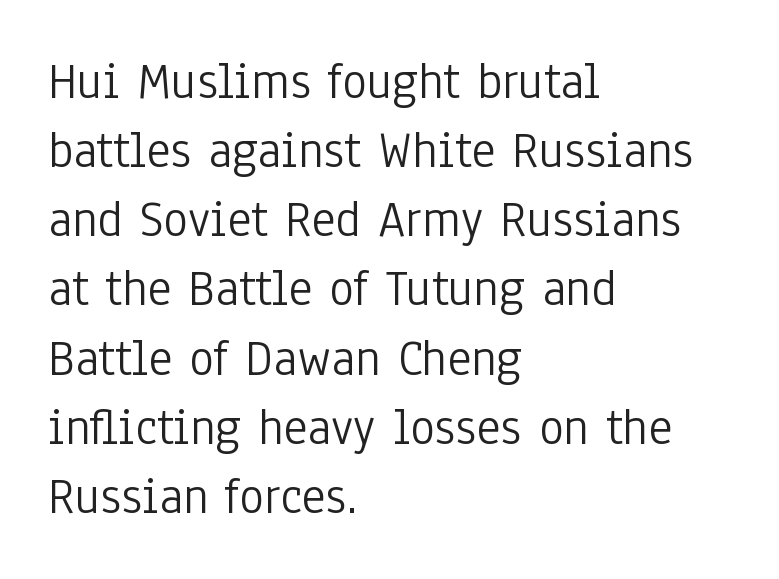
The image shows 52 px light, condensed sans-serif type, upright; set left-aligned, normal line spacing (1.33x), normal letter spacing, not underlined; low stroke contrast and a medium x-height.
